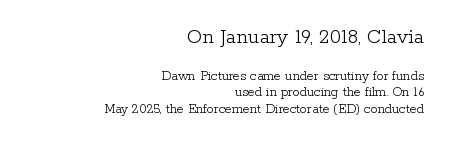
The image shows 22 px text type, upright; set right-aligned, line spacing 1.16x, normal letter spacing, not underlined; the first (top) block is 1.57x larger.
